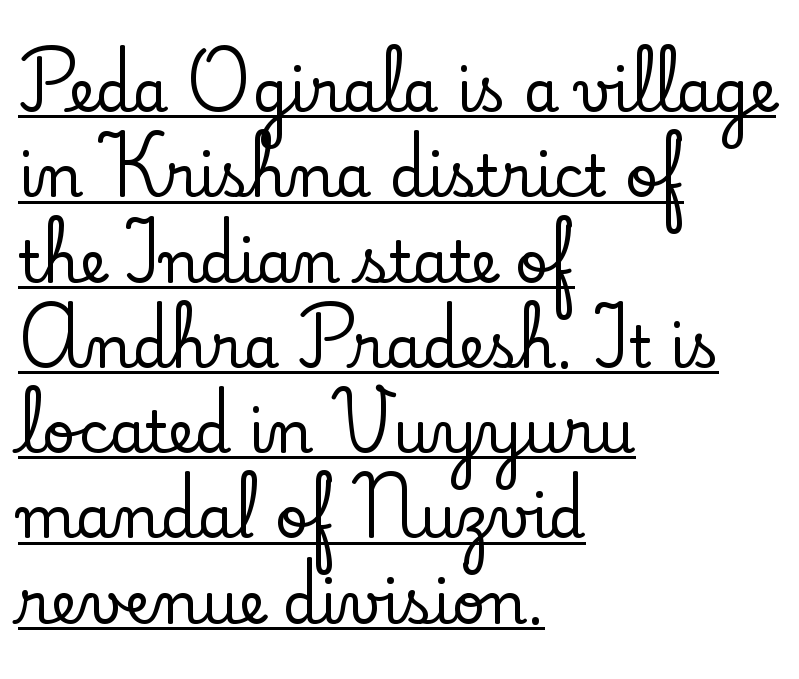
Q: Is the text italic (slanted)? A: No, it is upright.
Q: Is the typeface a serif or a sans-serif typeface? A: Serif.
Q: Is the text underlined? A: Yes.
Q: How is the paragraph aligned? A: Left-aligned.
Q: Is the spacing between letters normal or unusually wide? A: Normal.
Q: Is the spacing between lines tight, normal or loose? A: Normal.
Q: Width (condensed, normal, or wide)? A: Normal.
Q: Stroke contrast? A: Low.
Q: x-height? A: Small.
Q: Monospaced? A: No.
